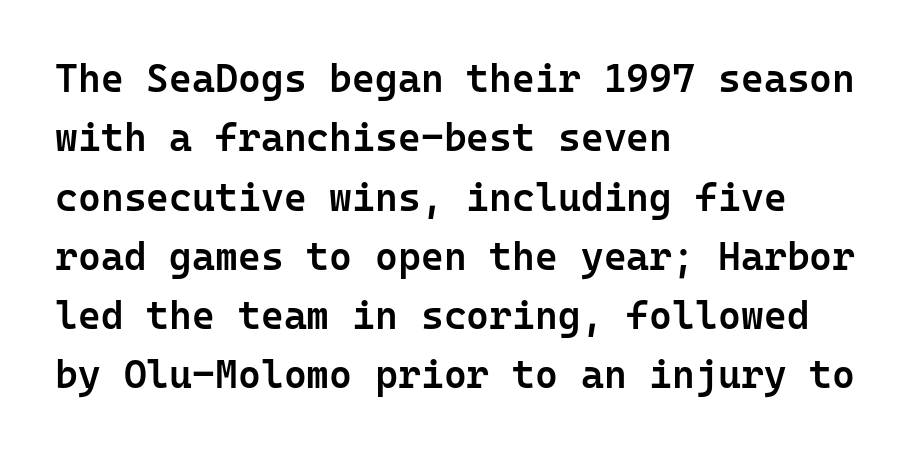
{"serif": "no", "italic": "no", "bold": "semi", "weight": "semibold", "width": "normal", "stroke_contrast": "low", "x_height": "medium", "monospaced": "yes", "underline": "no", "align": "left", "line_spacing": "normal", "line_spacing_ratio": 1.52, "letter_spacing": "normal", "letter_spacing_em": 0.0, "glyph_px": 39}
